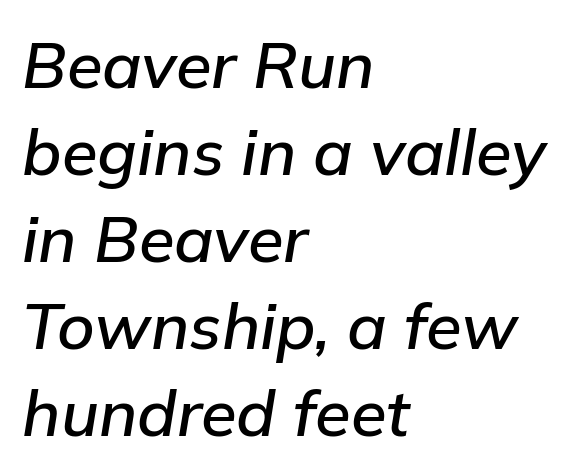
The image shows 65 px text type, italic (leaning right); set left-aligned, normal line spacing (1.34x), normal letter spacing, not underlined; low stroke contrast and a medium x-height.
